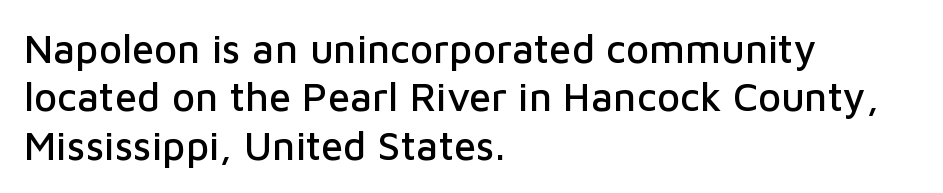
Check where the strokes stop: nothing finishes them off — pure sans. Proportional: the letters do not fall into vertical columns. How are the letters spaced? Ordinarily, with no added tracking. The lettering holds an erect, upright posture throughout. Each row of text sits above clean, open space.
